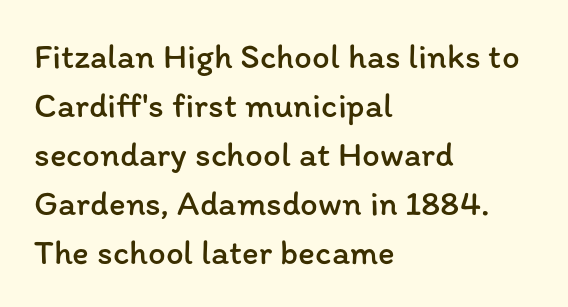
In terms of letterspacing, this is plain default setting. Character widths vary here, with narrow letters taking less room than wide ones. Style check: upright. Line beginnings align vertically; line endings do not. The font is comparable to plain body text, perhaps lighter.
